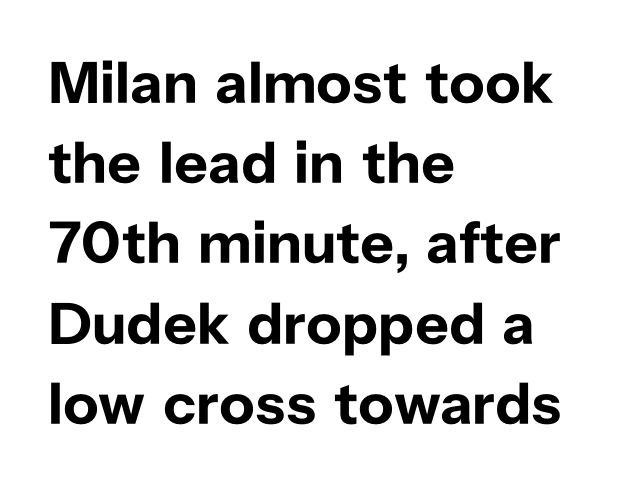
The glyphs have the mass of a bold cut. In CSS terms this would be text-align: left. Are there feet on the stems? There aren't — it's a sans. Spacing between characters is what you'd get straight out of the box. Any mark beneath the type? The region is blank.
